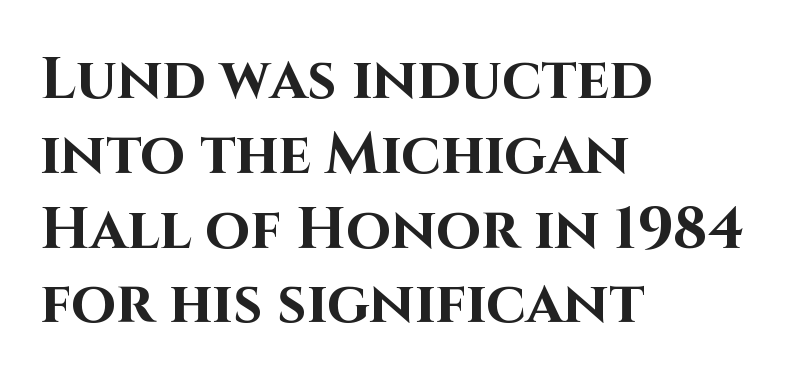
Underlining? Definitely not there. This is the regular roman posture of the typeface. The font family rendered here belongs to the sans-serif group. These lines stack with their left ends in a neat column. Plenty of ink on the page — the face is bold.
